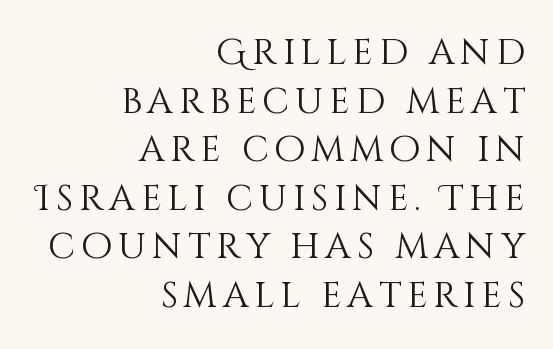
Q: Is the text bold? A: No.
Q: Is the text italic (slanted)? A: No, it is upright.
Q: Is the text underlined? A: No.
Q: How is the paragraph aligned? A: Right-aligned.
Q: Is the spacing between lines tight, normal or loose? A: Normal.
Q: Width (condensed, normal, or wide)? A: Normal.
Q: Stroke contrast? A: Medium.
Q: x-height? A: Large.
Q: Monospaced? A: No.
